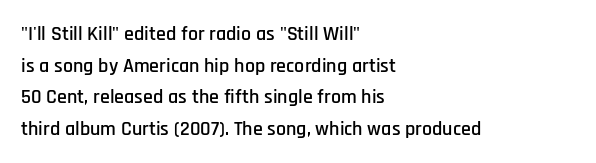
Q: Is the text italic (slanted)? A: No, it is upright.
Q: Is the text underlined? A: No.
Q: How is the paragraph aligned? A: Left-aligned.
Q: Is the spacing between letters normal or unusually wide? A: Normal.
Q: Is the spacing between lines tight, normal or loose? A: Normal.
